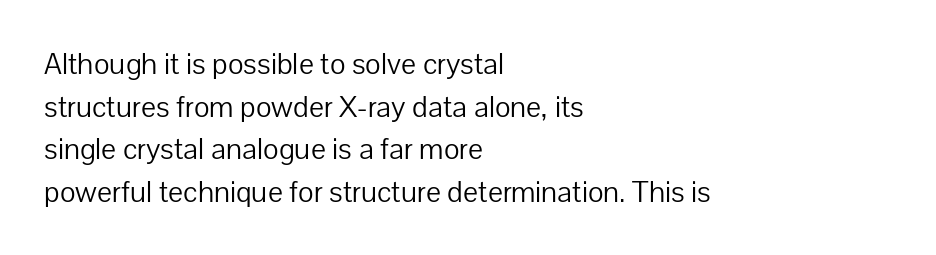
{"serif": "no", "italic": "no", "bold": "no", "weight": "light", "width": "normal", "stroke_contrast": "low", "x_height": "medium", "monospaced": "no", "underline": "no", "align": "left", "line_spacing": "normal", "line_spacing_ratio": 1.42, "letter_spacing": "normal", "letter_spacing_em": 0.0, "glyph_px": 30}
